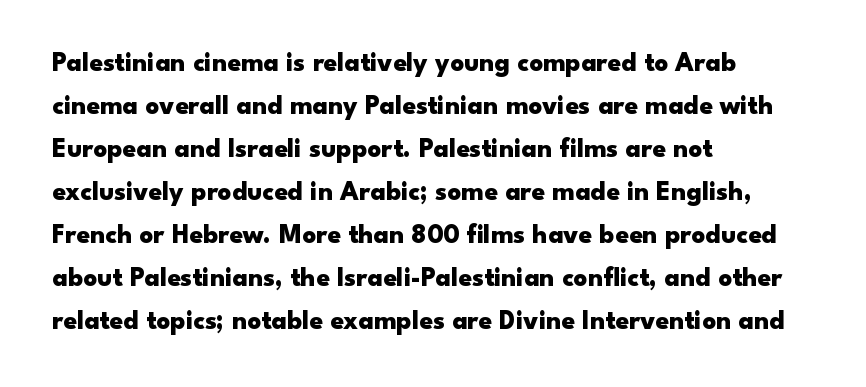
Q: Is the text bold? A: Yes.
Q: Is the text italic (slanted)? A: No, it is upright.
Q: Is the text underlined? A: No.
Q: How is the paragraph aligned? A: Left-aligned.
Q: Is the spacing between letters normal or unusually wide? A: Normal.
Q: Is the spacing between lines tight, normal or loose? A: Normal.
